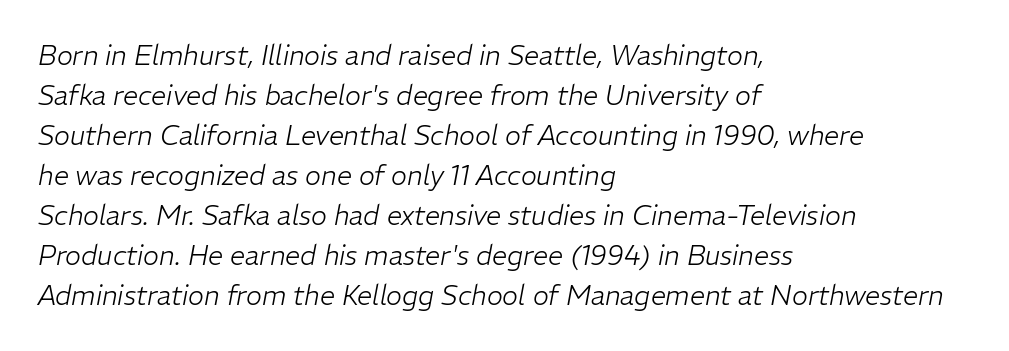
Q: Is the text bold? A: No.
Q: Is the text italic (slanted)? A: Yes, it leans right by about 11 degrees.
Q: Is the text underlined? A: No.
Q: How is the paragraph aligned? A: Left-aligned.
Q: Is the spacing between letters normal or unusually wide? A: Normal.
Q: Is the spacing between lines tight, normal or loose? A: Normal.
